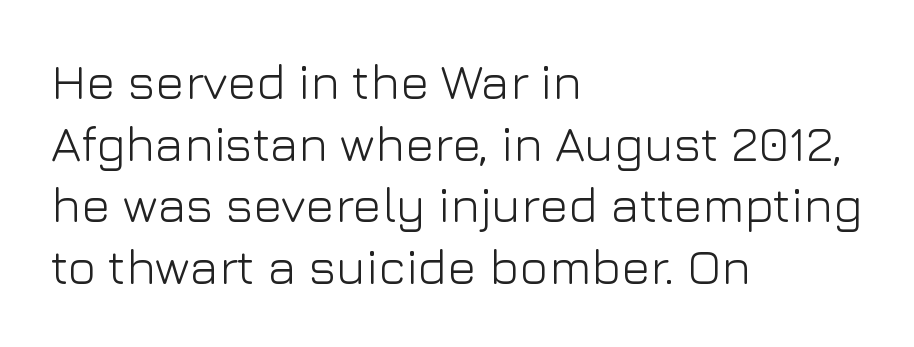
Vertical stems look standard width or narrower in stroke. Quick note: underline off. Leading matches the norm, producing a regular column. A classic flush-left, rag-right setting is used for this passage.
